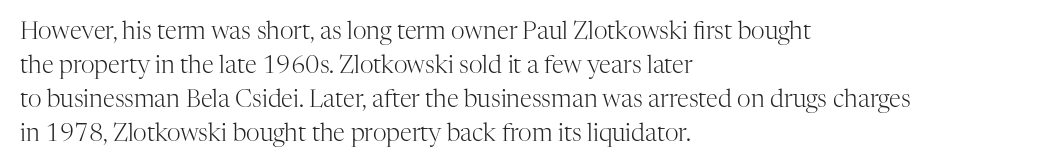
Just letters on the line, the space beneath them empty. The lines sit at an ordinary, default distance from one another. Reading down the block, your eye returns to a fixed left position each line. Think standard paragraph weight, or any step lighter than that.
